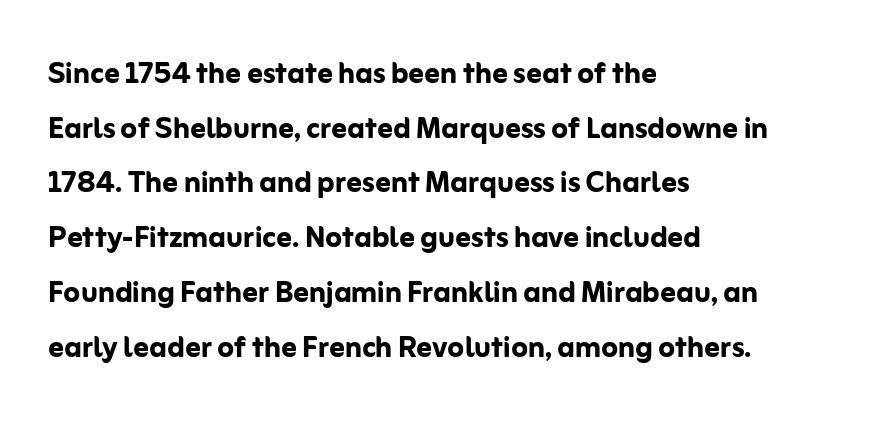
The characters display no serif detailing; their extremities are plain. Is this a fixed-width face? No — the glyphs have proportional, varying widths. Any mark beneath the type? The region is blank. These lines stack with their left ends in a neat column. When letters stand straight like this, we call the style roman or upright. The line-height multiplier appears to be the usual default.
